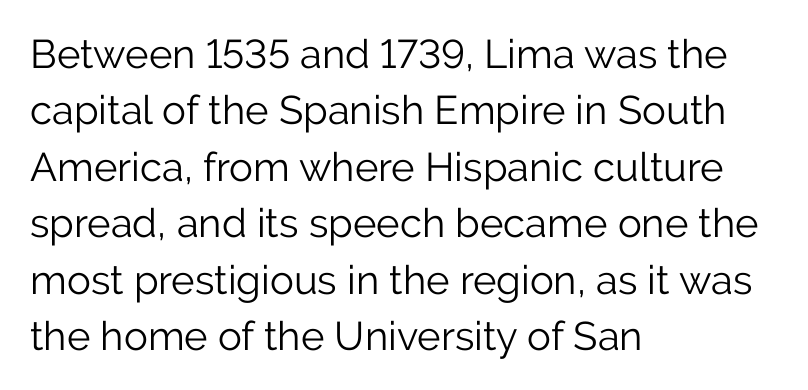
Baseline-to-baseline distance is the conventional proportion of letter height. Inter-character spacing is left at the font's built-in metrics. The letters look calm and open, with moderate or lighter stems. Spacing verdict: proportional, widths tailored to each character. Typographically, this falls in the sans-serif category. Where is the straight margin? On the left.
